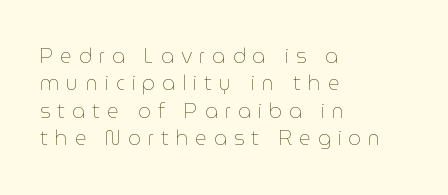
The image shows 20 px text type, upright; set left-aligned, normal line spacing (1.37x), unusually wide letter spacing (+0.35 em), not underlined.
